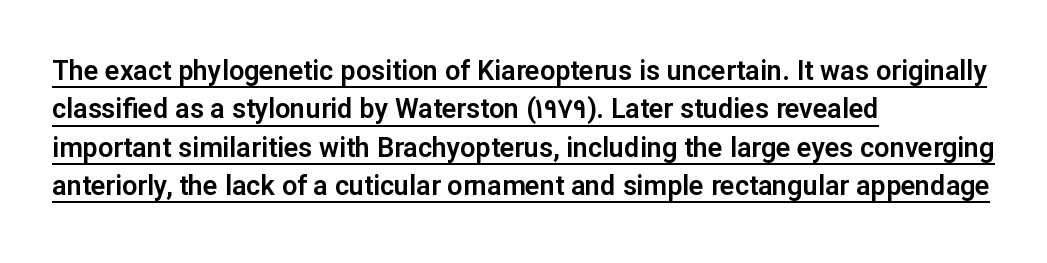
Does the copy run flush right? No — it runs flush left. The type sits square on the baseline with zero lean. These lines sit exactly where default settings would place them. Between one letter and the next there's only the usual sliver of space. The typesetter has applied underlining to the passage shown.
